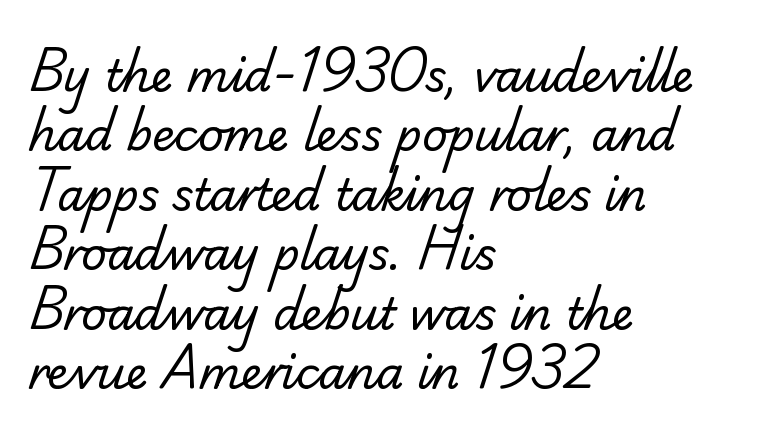
{"serif": "yes", "bold": "no", "weight": "regular", "width": "normal", "stroke_contrast": "low", "x_height": "small", "monospaced": "no", "underline": "no", "align": "left", "line_spacing": "normal", "line_spacing_ratio": 1.35, "letter_spacing": "normal", "letter_spacing_em": 0.0, "glyph_px": 44}
